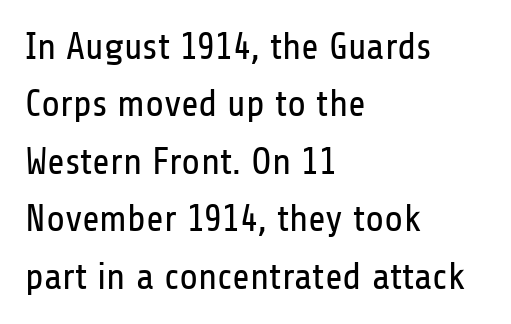
{"serif": "no", "italic": "no", "bold": "no", "weight": "regular", "width": "condensed", "stroke_contrast": "low", "x_height": "medium", "monospaced": "no", "underline": "no", "align": "left", "line_spacing": "normal", "line_spacing_ratio": 1.51, "letter_spacing": "normal", "letter_spacing_em": 0.0, "glyph_px": 38}
